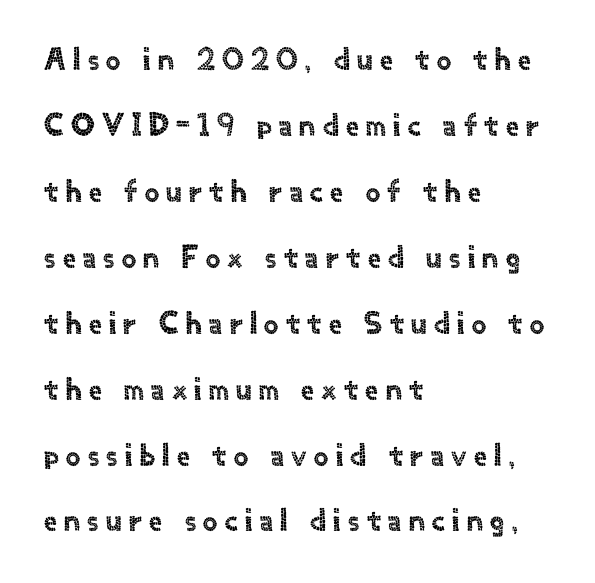
Alignment: flush left. Underline: absent. The type sits square on the baseline with zero lean. How are the letters spaced? Widely, with obvious added tracking.
